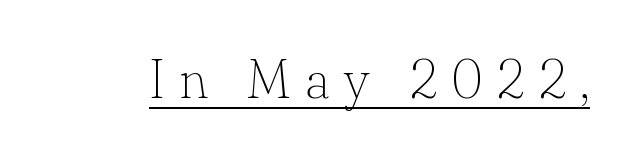
The cut favours lightness, reaching ordinary text weight at its darkest. The passage shown is underscored from start to finish. These lines have a slow, spaced-out rhythm from letter to letter. These lines are composed in type with serifs.
